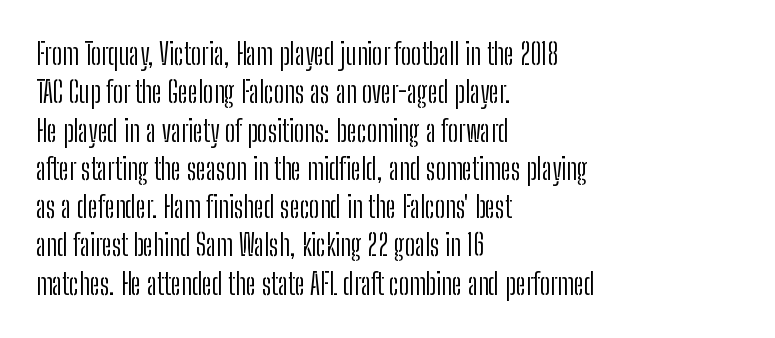
The image shows 29 px light, condensed sans-serif type, upright; set left-aligned, normal line spacing (1.32x), normal letter spacing, not underlined; low stroke contrast and a medium x-height.
